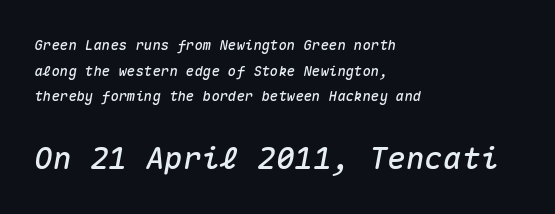
The gaps between neighbouring characters are ordinary and unremarkable. Bigger letters appear in the bottom chunk; the top chunk is reduced. Every character here occupies the same horizontal width, giving the sample a typewriter-like rhythm. The lines are quadded left.
